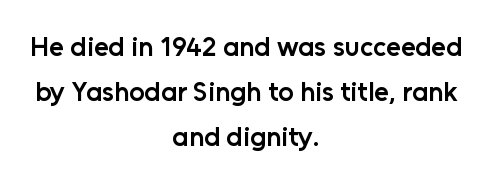
The image shows 27 px text type, upright; set centered, normal line spacing (1.67x), normal letter spacing, not underlined.
